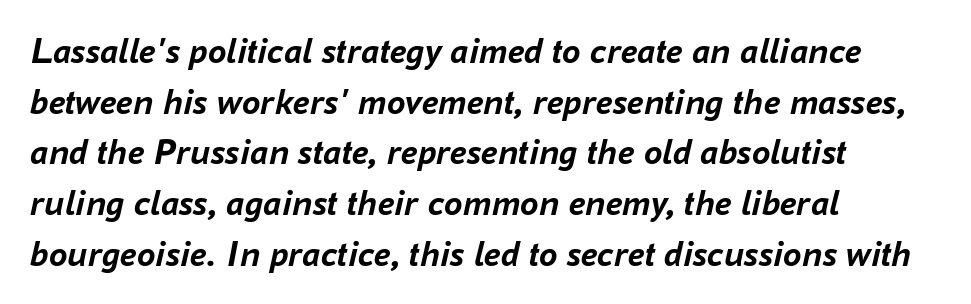
The line-height multiplier appears to be the usual default. Casual observation: everything's shoved over to the left. This sample uses plain, unmodified letter spacing. Emphasis by weight is at full strength: bold.
